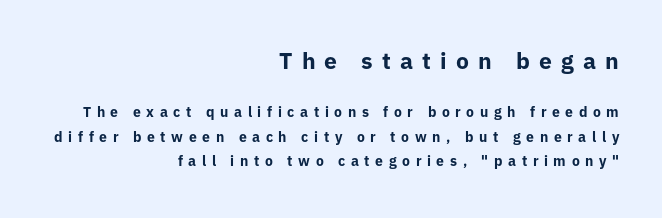
{"italic": "no", "bold": "yes", "underline": "no", "align": "right", "line_spacing_ratio": 1.74, "letter_spacing": "wide", "letter_spacing_em": 0.4, "larger_block": "first", "size_ratio": 1.64, "glyph_px": 23}
